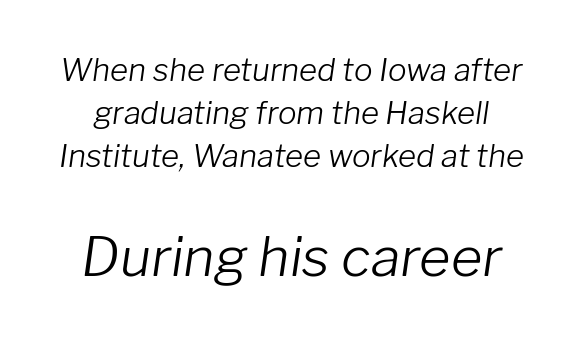
Caption: upper text group reduced, lower text group enlarged. Nobody drew a line under any word here. Looks like regular typesetting: each glyph gets only the width it needs. This sample uses plain, unmodified letter spacing. Heft: none added — not bold.
